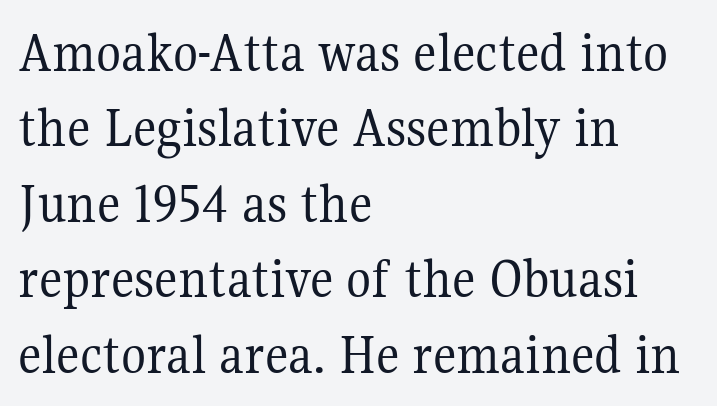
The image shows 58 px regular-weight serif type, upright; set left-aligned, normal line spacing (1.3x), normal letter spacing, not underlined; medium stroke contrast and a medium x-height.
